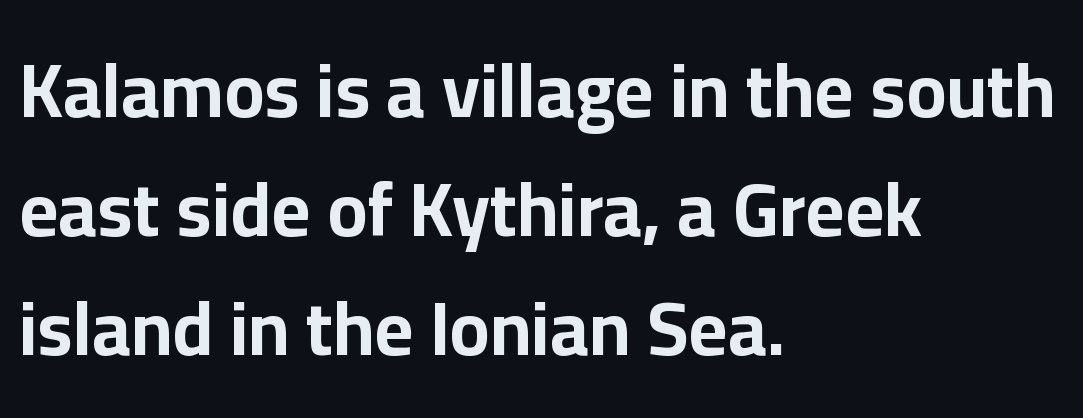
Regarding serifs, this sample does without them. Do the characters align in a grid? No, the font is proportional. The rendering uses a moderate line-height, typical for paragraphs. In terms of posture, this sample is upright.
